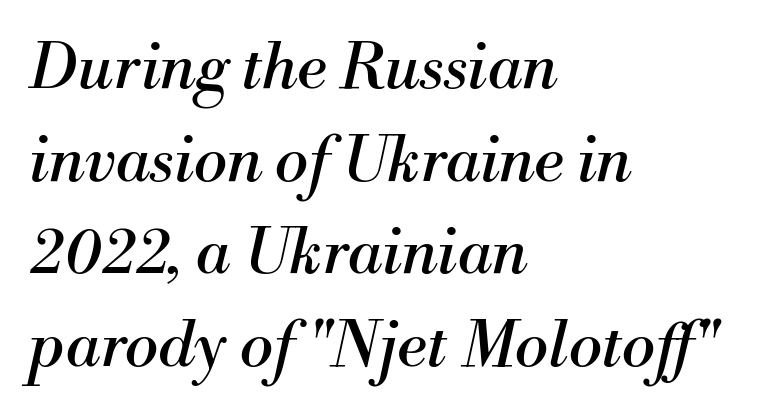
Underlining? Definitely not there. Stroke mass is kept to a normal reading level or below. A typesetter would label this face a serif. Each word holds together tightly as a unit, with standard inter-letter gaps. Compared with a centered layout, this one pins lines to the left instead.
